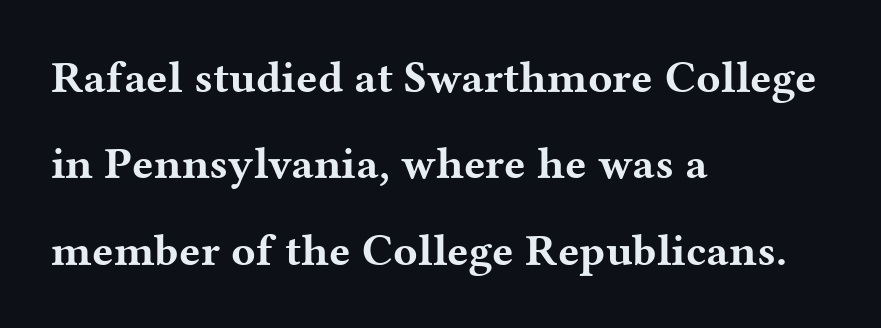
{"serif": "yes", "italic": "no", "bold": "yes", "weight": "bold", "width": "wide", "stroke_contrast": "medium", "x_height": "medium", "monospaced": "no", "underline": "no", "align": "left", "line_spacing": "loose", "line_spacing_ratio": 1.92, "letter_spacing": "normal", "letter_spacing_em": 0.0, "glyph_px": 45}
